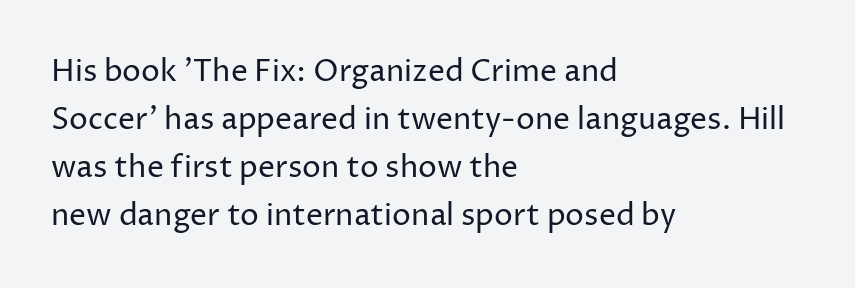
Q: Is the text bold? A: No.
Q: Is the text italic (slanted)? A: No, it is upright.
Q: Is the typeface a serif or a sans-serif typeface? A: Sans-serif.
Q: Is the text underlined? A: No.
Q: How is the paragraph aligned? A: Left-aligned.
Q: Is the spacing between letters normal or unusually wide? A: Normal.
Q: Is the spacing between lines tight, normal or loose? A: Normal.
Q: Width (condensed, normal, or wide)? A: Normal.
Q: Stroke contrast? A: Low.
Q: x-height? A: Medium.
Q: Monospaced? A: No.
